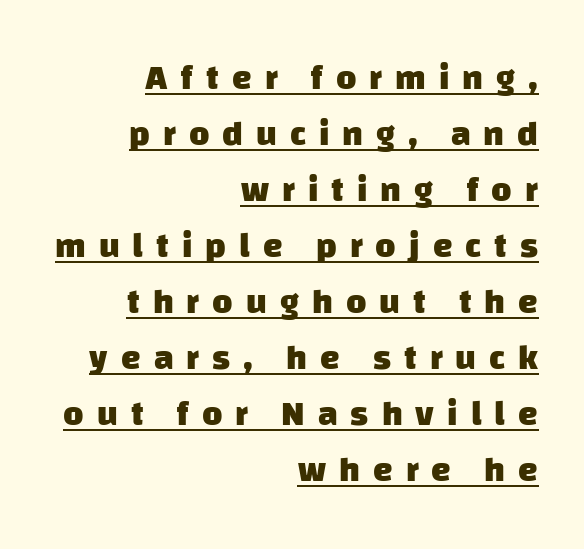
Is this a fixed-width face? No — the glyphs have proportional, varying widths. The glyphs are accompanied by a horizontal stroke just below them. Look at the stroke-to-counter ratio: heavy, a bold. The designer went with a sans here, leaving each stem footless.
